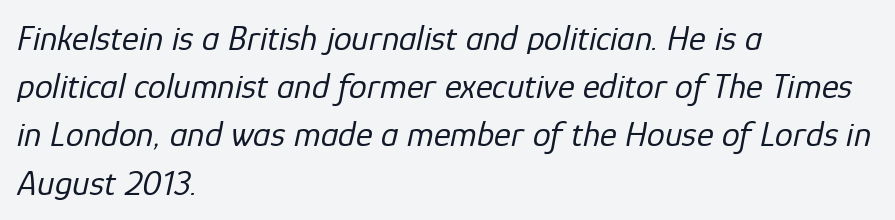
{"italic": "yes", "lean": "right", "slant_degrees": 12, "bold": "no", "weight": "regular", "width": "normal", "stroke_contrast": "low", "x_height": "medium", "monospaced": "no", "underline": "no", "align": "left", "line_spacing": "normal", "line_spacing_ratio": 1.34, "letter_spacing": "normal", "letter_spacing_em": 0.0, "glyph_px": 36}
